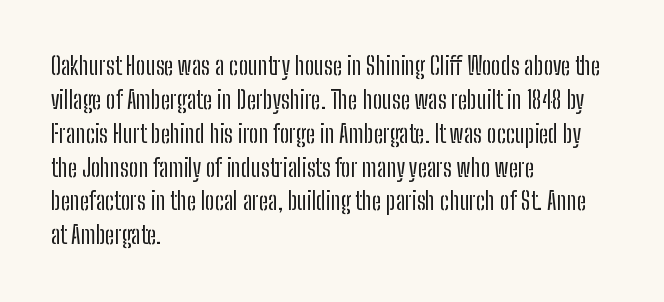
{"italic": "no", "bold": "no", "underline": "no", "align": "left", "line_spacing": "normal", "line_spacing_ratio": 1.41, "letter_spacing": "normal", "letter_spacing_em": 0.0, "glyph_px": 24}
